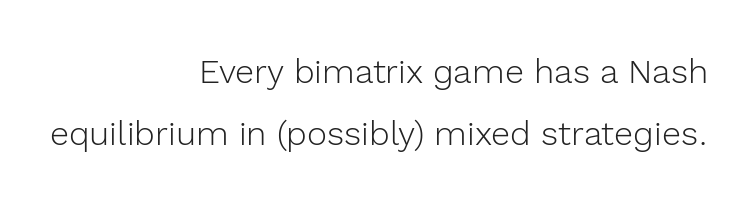
The image shows 34 px light sans-serif type, upright; set right-aligned, line spacing 1.83x, normal letter spacing, not underlined; a medium x-height.
